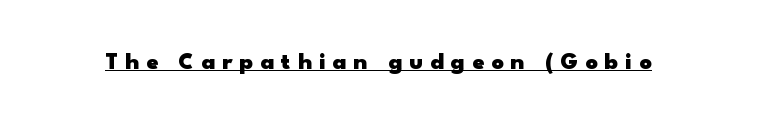
The image shows 24 px bold type, upright; set unusually wide letter spacing (+0.29 em), underlined.
